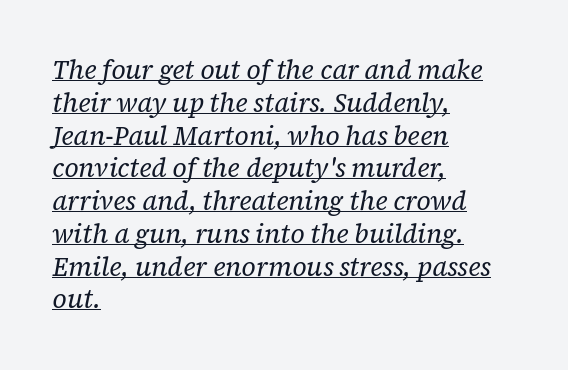
Q: Is the text bold? A: No.
Q: Is the text italic (slanted)? A: Yes, it leans right by about 12 degrees.
Q: Is the text underlined? A: Yes.
Q: How is the paragraph aligned? A: Left-aligned.
Q: Is the spacing between letters normal or unusually wide? A: Normal.
Q: Is the spacing between lines tight, normal or loose? A: Normal.
